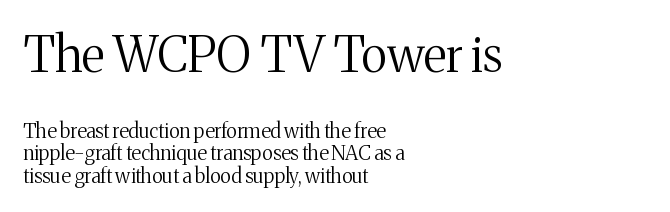
These lines are set flush left with a ragged right edge. The zone under the glyphs is completely vacant. Honestly, the letter spacing is just normal — you wouldn't notice it. The face used here appears at its bigger size in the upper chunk. To sum up the face: it has serifs. You can tell it's not italic because the verticals are truly vertical.
